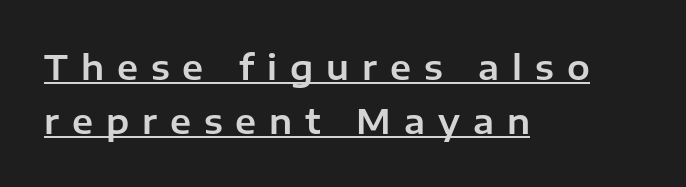
The letters advance in unequal steps, a hallmark of proportional type. Short and long lines alike share a common starting point at left. Posture: upright roman. Whoever set this chose a conventional vertical rhythm. You could only call the tracking loose — the letters float apart. Each letter's strokes conclude bluntly, with no projecting serifs.
